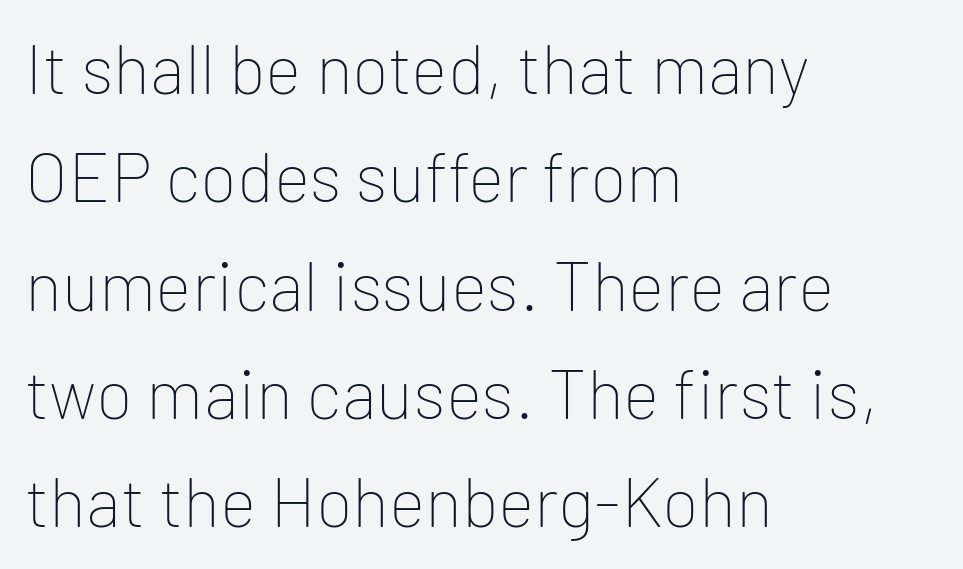
Q: Is the text bold? A: No.
Q: Is the text italic (slanted)? A: No, it is upright.
Q: Is the typeface a serif or a sans-serif typeface? A: Sans-serif.
Q: Is the text underlined? A: No.
Q: How is the paragraph aligned? A: Left-aligned.
Q: Is the spacing between letters normal or unusually wide? A: Normal.
Q: Is the spacing between lines tight, normal or loose? A: Normal.
Q: Width (condensed, normal, or wide)? A: Normal.
Q: Stroke contrast? A: Low.
Q: x-height? A: Medium.
Q: Monospaced? A: No.
